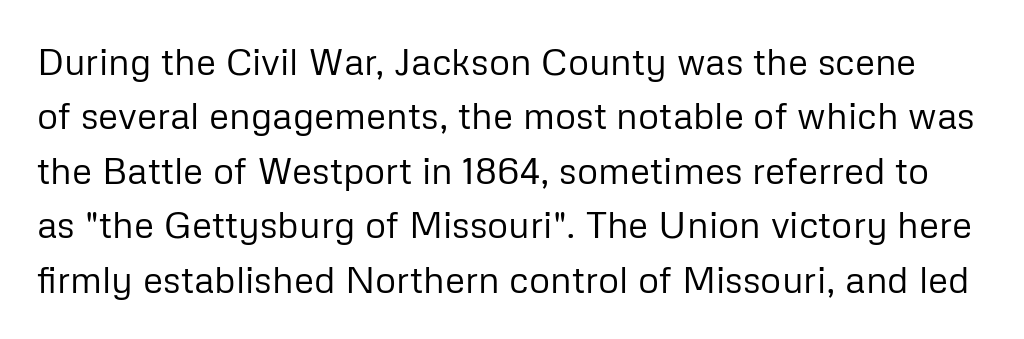
Q: Is the text bold? A: No.
Q: Is the text italic (slanted)? A: No, it is upright.
Q: Is the typeface a serif or a sans-serif typeface? A: Sans-serif.
Q: Is the text underlined? A: No.
Q: Is the spacing between letters normal or unusually wide? A: Normal.
Q: Is the spacing between lines tight, normal or loose? A: Normal.
Q: Width (condensed, normal, or wide)? A: Normal.
Q: Stroke contrast? A: Low.
Q: x-height? A: Medium.
Q: Monospaced? A: No.
